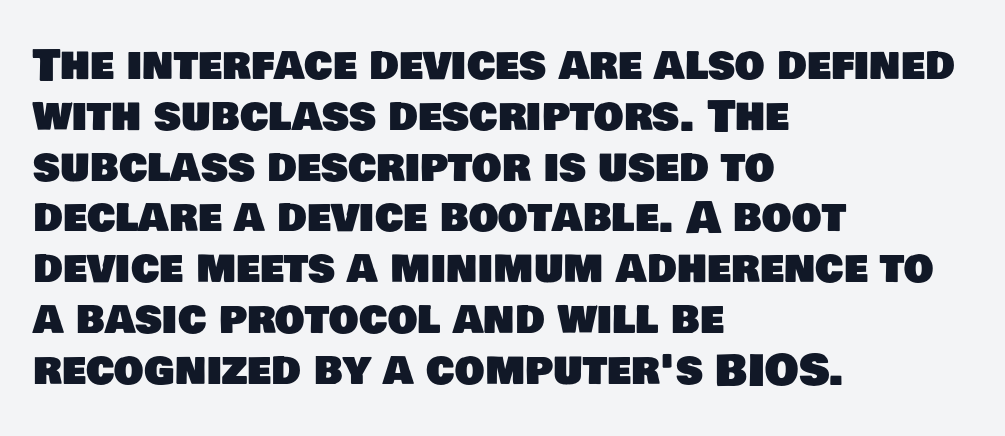
Q: Is the typeface a serif or a sans-serif typeface? A: Sans-serif.
Q: Is the text underlined? A: No.
Q: How is the paragraph aligned? A: Left-aligned.
Q: Is the spacing between letters normal or unusually wide? A: Normal.
Q: Width (condensed, normal, or wide)? A: Normal.
Q: Stroke contrast? A: Low.
Q: x-height? A: Large.
Q: Monospaced? A: No.
